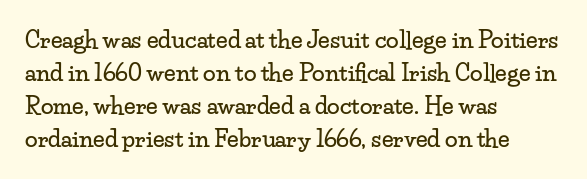
Q: Is the text italic (slanted)? A: No, it is upright.
Q: Is the text underlined? A: No.
Q: How is the paragraph aligned? A: Left-aligned.
Q: Is the spacing between letters normal or unusually wide? A: Normal.
Q: Is the spacing between lines tight, normal or loose? A: Normal.
